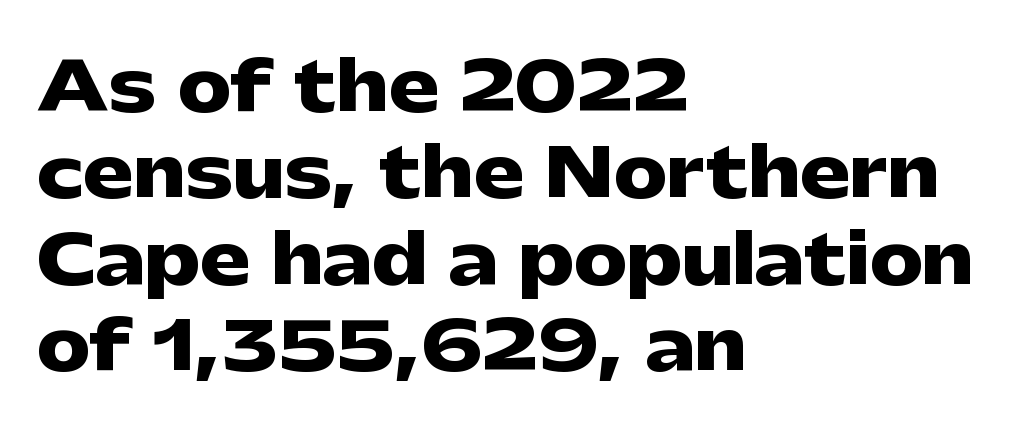
The image shows 67 px heavy, wide sans-serif type, upright; set left-aligned, normal line spacing (1.29x), normal letter spacing, not underlined; low stroke contrast and a medium x-height.
